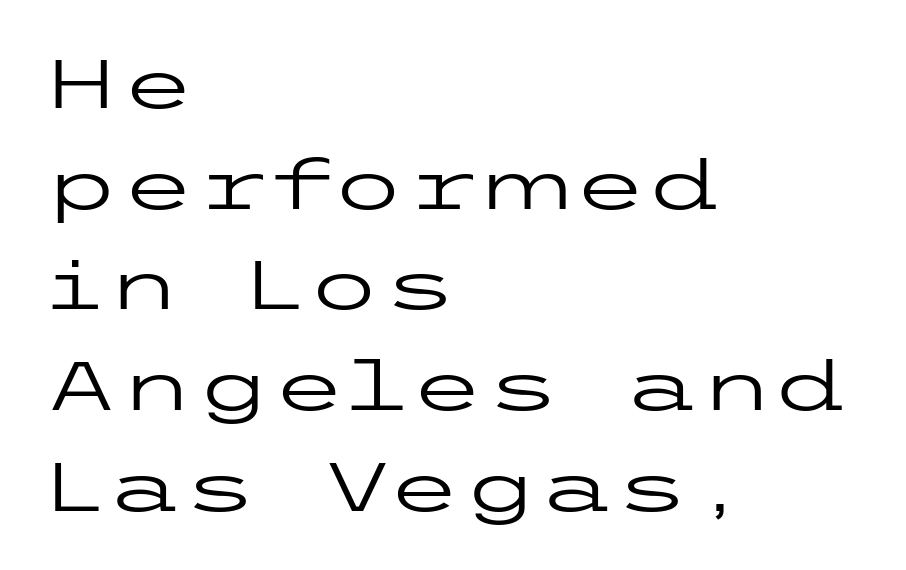
Q: Is the text bold? A: No.
Q: Is the text italic (slanted)? A: No, it is upright.
Q: Is the typeface a serif or a sans-serif typeface? A: Sans-serif.
Q: Is the text underlined? A: No.
Q: How is the paragraph aligned? A: Left-aligned.
Q: Is the spacing between letters normal or unusually wide? A: Normal.
Q: Is the spacing between lines tight, normal or loose? A: Normal.
Q: Width (condensed, normal, or wide)? A: Wide.
Q: Stroke contrast? A: Low.
Q: x-height? A: Medium.
